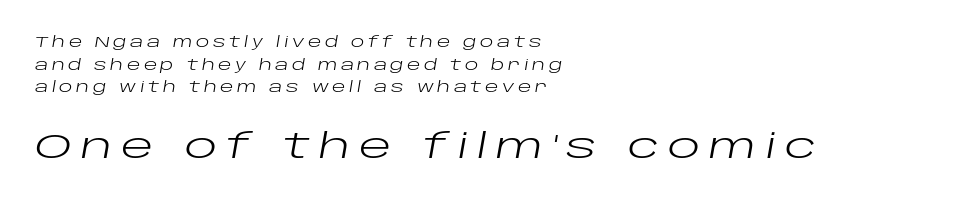
The image shows 34 px regular-weight, wide type, italic (leaning right); set left-aligned, normal line spacing (1.61x), unusually wide letter spacing (+0.25 em), not underlined; the second (bottom) block is 2.43x larger; low stroke contrast and a large x-height.
